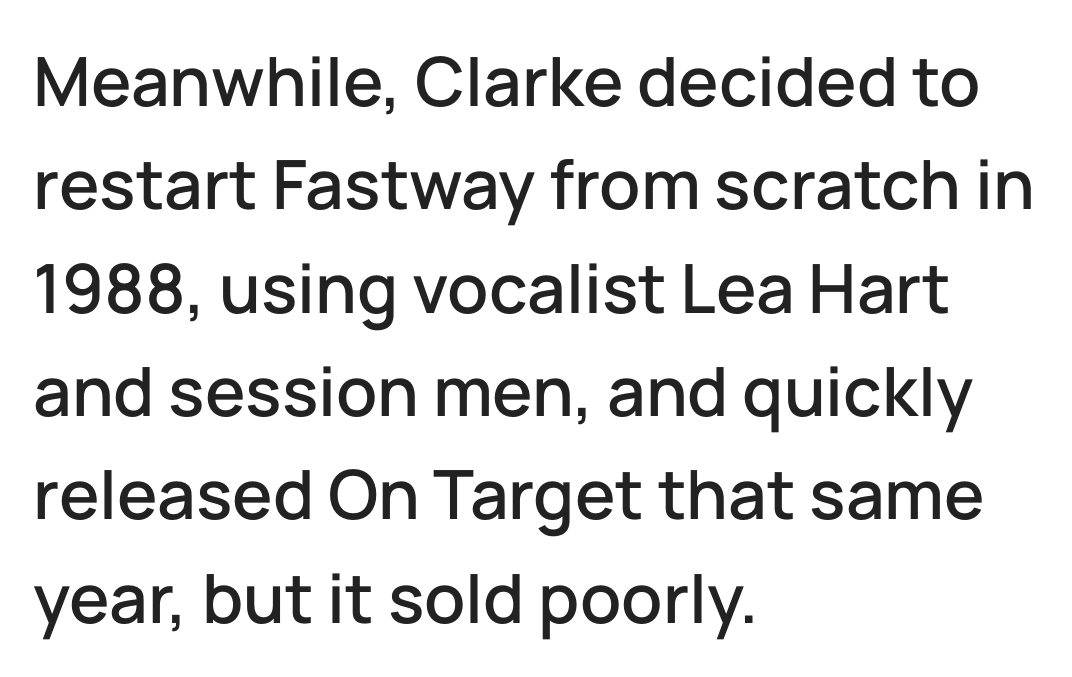
The image shows 68 px sans-serif type, upright; set left-aligned, normal line spacing (1.52x), normal letter spacing, not underlined; low stroke contrast and a medium x-height.
